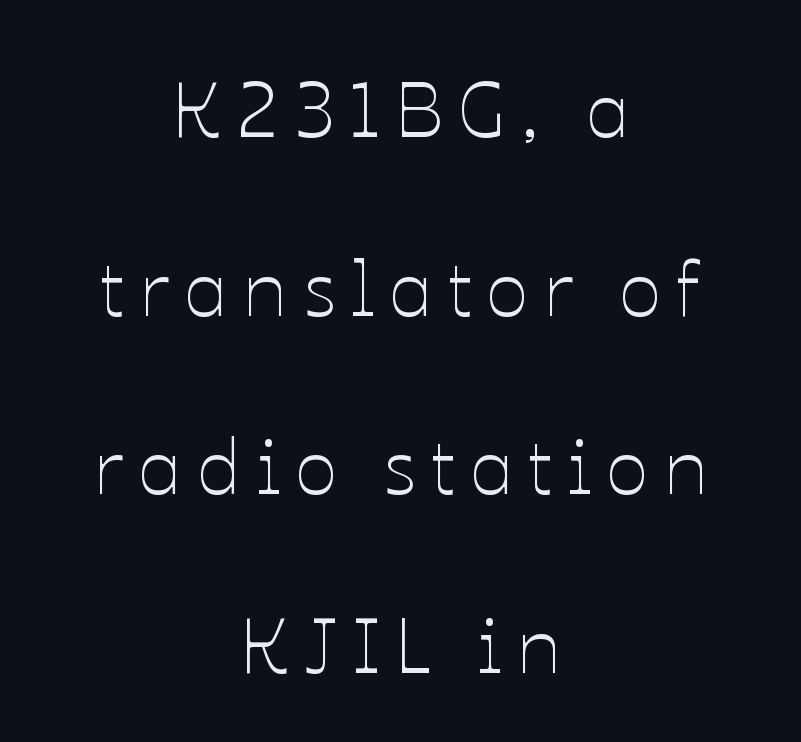
The image shows 79 px thin type, upright; set centered, loose line spacing (2.26x), not underlined; low stroke contrast and a medium x-height.
